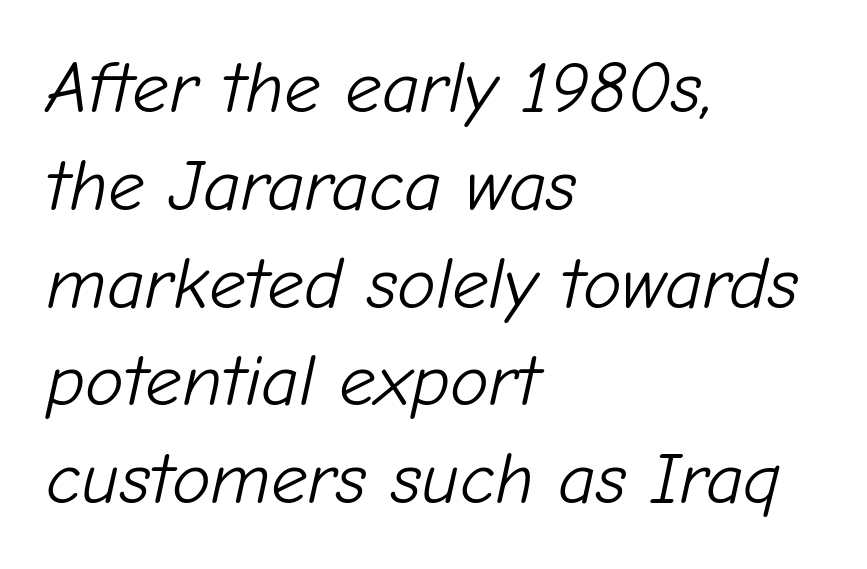
The image shows 73 px light type, italic (leaning right); set left-aligned, normal line spacing (1.34x), normal letter spacing, not underlined; low stroke contrast and a medium x-height.
